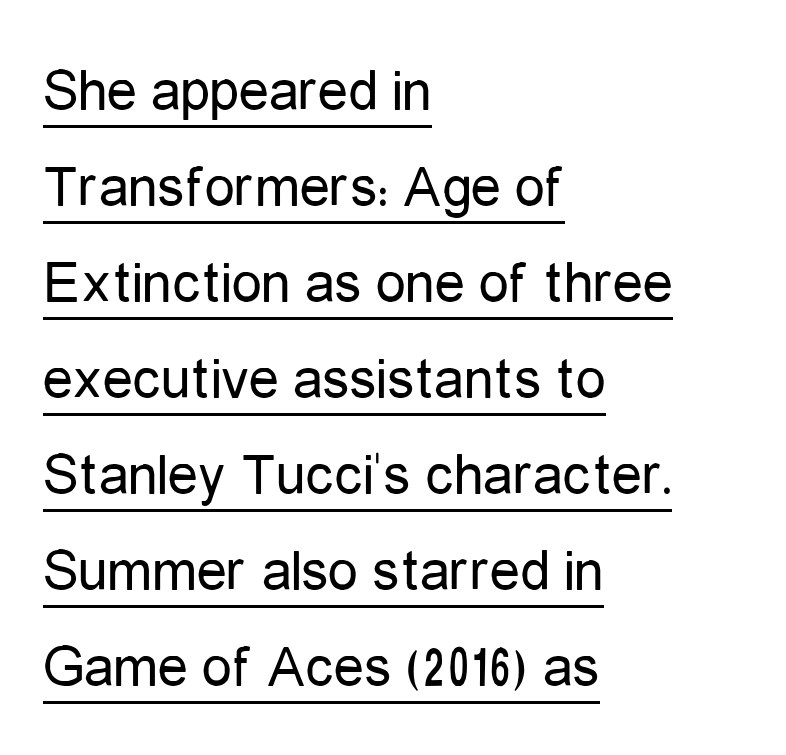
{"serif": "no", "italic": "no", "bold": "no", "weight": "regular", "width": "condensed", "stroke_contrast": "low", "x_height": "medium", "monospaced": "no", "underline": "yes", "align": "left", "line_spacing": "normal", "line_spacing_ratio": 1.6, "letter_spacing": "normal", "letter_spacing_em": 0.0, "glyph_px": 60}
